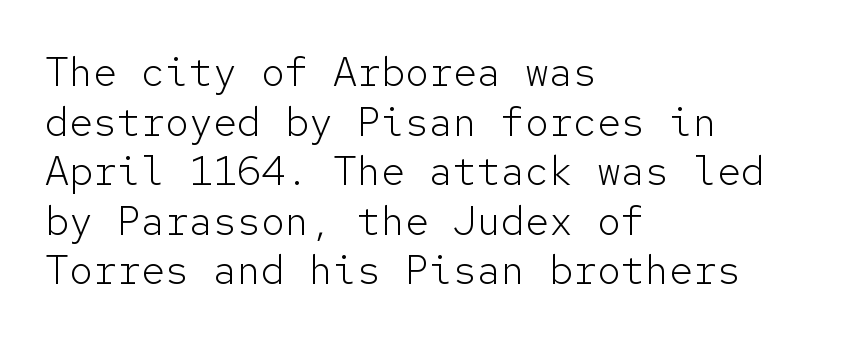
Characters follow at the spacing the type designer built in. A sans-serif font was chosen for this passage. Posture: upright roman. Do the characters align in a grid? Yes, the font is monospaced. Stems here are at most as thick as an everyday book face.
